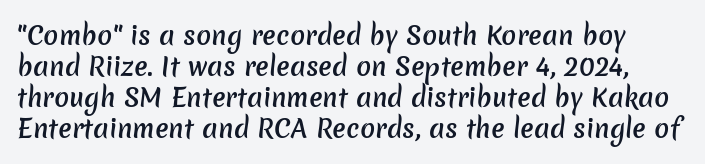
The image shows 25 px text type; set line spacing 1.24x, normal letter spacing, not underlined.
